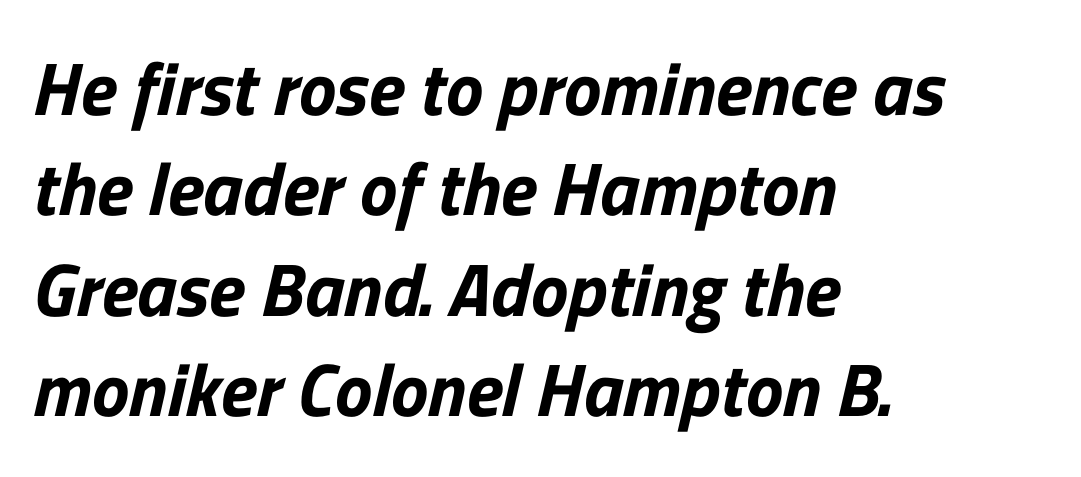
The image shows 75 px sans-serif type; set left-aligned, normal line spacing (1.34x), normal letter spacing, not underlined; low stroke contrast and a medium x-height.
